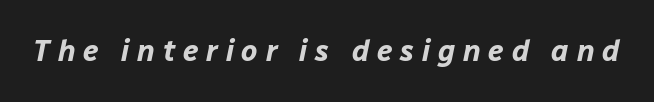
{"italic": "yes", "lean": "right", "slant_degrees": 12, "bold": "yes", "weight": "bold", "width": "normal", "stroke_contrast": "low", "x_height": "medium", "monospaced": "no", "underline": "no", "letter_spacing": "wide", "letter_spacing_em": 0.27, "glyph_px": 29}
